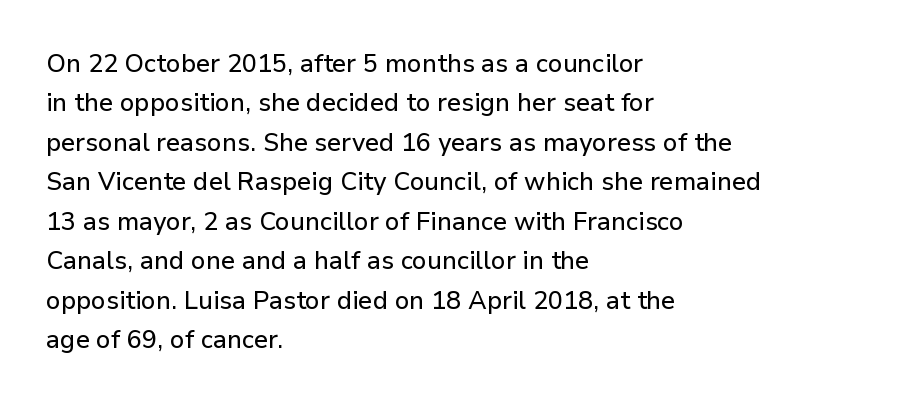
Q: Is the text italic (slanted)? A: No, it is upright.
Q: Is the text underlined? A: No.
Q: How is the paragraph aligned? A: Left-aligned.
Q: Is the spacing between letters normal or unusually wide? A: Normal.
Q: Is the spacing between lines tight, normal or loose? A: Normal.
